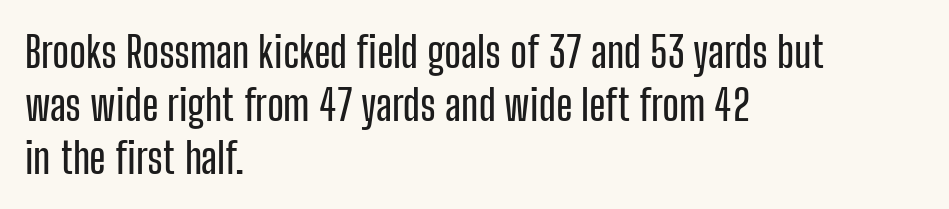
Q: Is the text italic (slanted)? A: No, it is upright.
Q: Is the typeface a serif or a sans-serif typeface? A: Sans-serif.
Q: Is the text underlined? A: No.
Q: How is the paragraph aligned? A: Left-aligned.
Q: Is the spacing between letters normal or unusually wide? A: Normal.
Q: Width (condensed, normal, or wide)? A: Condensed.
Q: Stroke contrast? A: Low.
Q: x-height? A: Medium.
Q: Monospaced? A: No.
